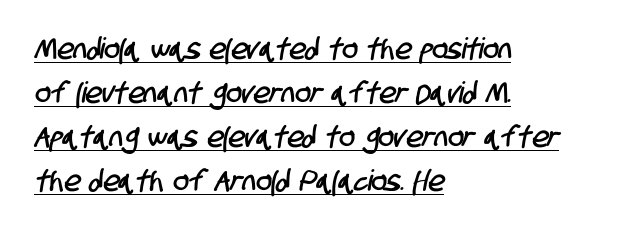
{"serif": "no", "width": "condensed", "stroke_contrast": "low", "x_height": "large", "monospaced": "no", "underline": "yes", "align": "left", "line_spacing": "normal", "line_spacing_ratio": 1.52, "letter_spacing": "normal", "letter_spacing_em": 0.0, "glyph_px": 29}
